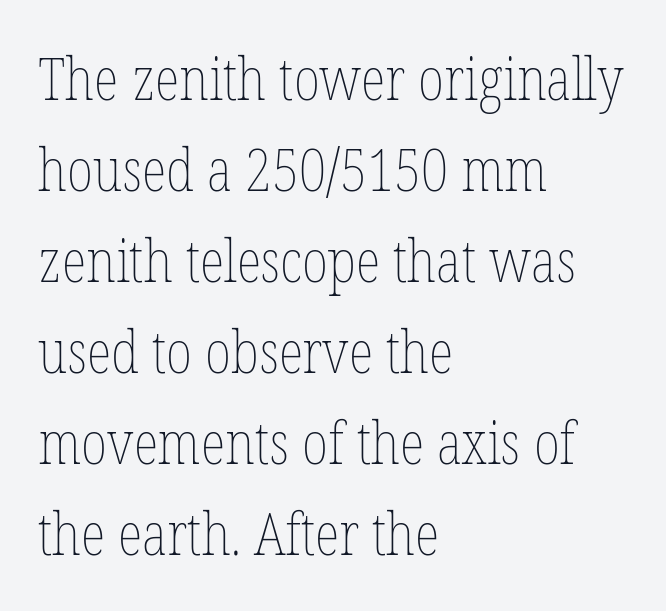
Q: Is the text bold? A: No.
Q: Is the text italic (slanted)? A: No, it is upright.
Q: Is the text underlined? A: No.
Q: How is the paragraph aligned? A: Left-aligned.
Q: Is the spacing between letters normal or unusually wide? A: Normal.
Q: Is the spacing between lines tight, normal or loose? A: Normal.
Q: Width (condensed, normal, or wide)? A: Condensed.
Q: Stroke contrast? A: Low.
Q: x-height? A: Medium.
Q: Monospaced? A: No.
